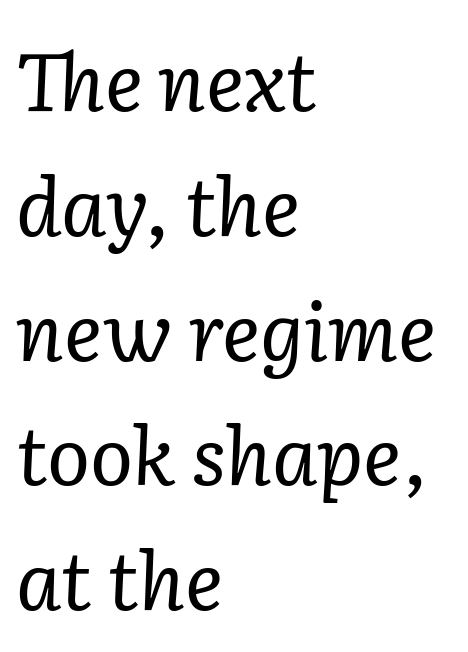
{"serif": "yes", "italic": "yes", "lean": "right", "slant_degrees": 2, "bold": "no", "weight": "regular", "width": "normal", "stroke_contrast": "low", "x_height": "medium", "monospaced": "no", "underline": "no", "align": "left", "line_spacing": "normal", "line_spacing_ratio": 1.56, "letter_spacing": "normal", "letter_spacing_em": 0.0, "glyph_px": 80}
